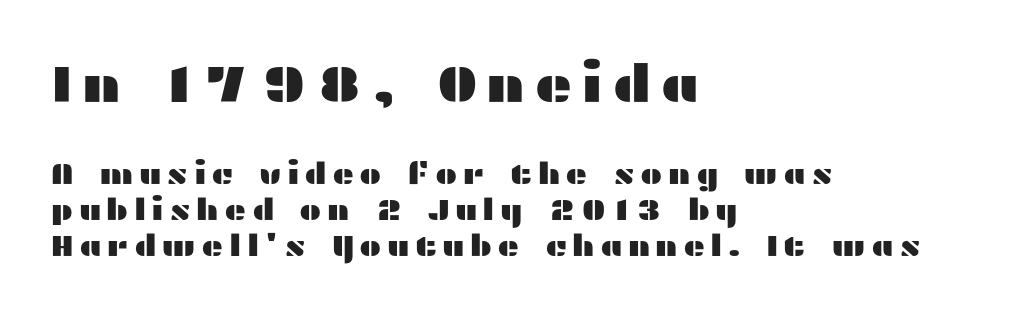
Does the lettering tilt? It doesn't — this is upright. Check the space under the baseline: it is left empty. The face used here is proportionally spaced, like ordinary book or web type. Note: no serifs on the glyphs. Typesetter's note — upper block bumped up in size, lower block left smaller.
